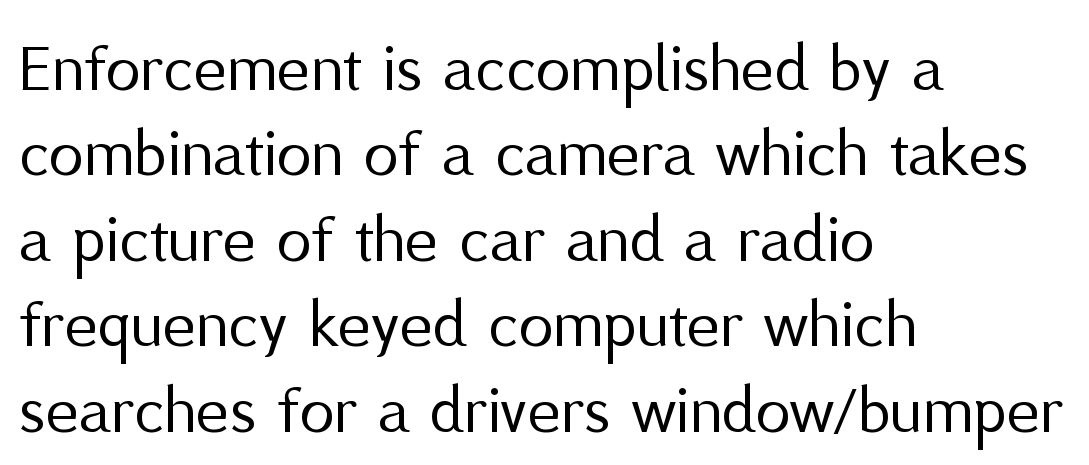
{"serif": "no", "italic": "no", "bold": "no", "weight": "regular", "width": "normal", "stroke_contrast": "medium", "x_height": "medium", "monospaced": "no", "underline": "no", "align": "left", "line_spacing_ratio": 1.22, "letter_spacing": "normal", "letter_spacing_em": 0.0, "glyph_px": 70}
